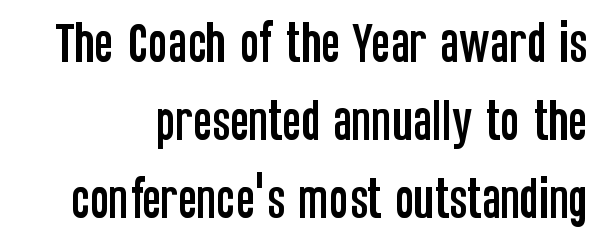
Q: Is the text italic (slanted)? A: No, it is upright.
Q: Is the typeface a serif or a sans-serif typeface? A: Sans-serif.
Q: Is the text underlined? A: No.
Q: Is the spacing between letters normal or unusually wide? A: Normal.
Q: Width (condensed, normal, or wide)? A: Condensed.
Q: Stroke contrast? A: Low.
Q: x-height? A: Large.
Q: Monospaced? A: No.
